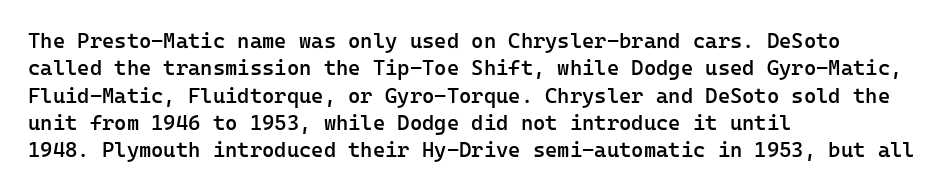
{"italic": "no", "bold": "semi", "underline": "no", "align": "left", "line_spacing": "normal", "line_spacing_ratio": 1.3, "letter_spacing": "normal", "letter_spacing_em": 0.0, "glyph_px": 21}
